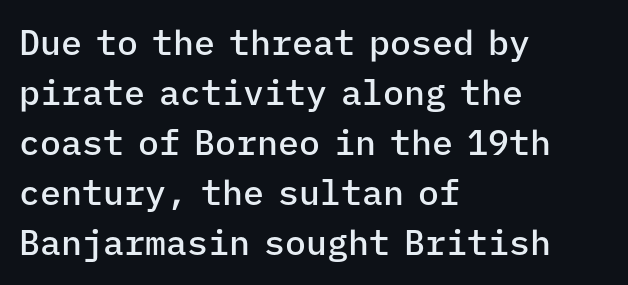
The rendering uses typewriter-style spacing with identical character cells. Upright lettering throughout. I'd describe the lettering as semibold — firm but not a full bold. Does extra space separate the letters? No, they use regular spacing.
